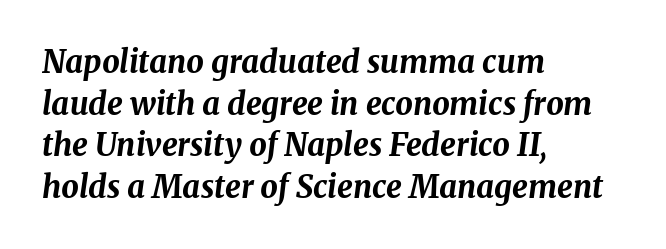
Is this a fixed-width face? No — the glyphs have proportional, varying widths. Does the lettering tilt? It does — this is italic. Casual observation: everything's shoved over to the left. How are the letters spaced? Ordinarily, with no added tracking. Each new line begins a customary step beneath the previous one. The passage shown is not underscored anywhere.
